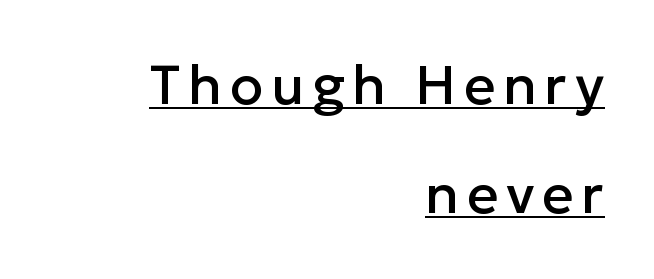
The image shows 55 px sans-serif type, upright; set right-aligned, loose line spacing (1.98x), underlined; low stroke contrast and a medium x-height.
